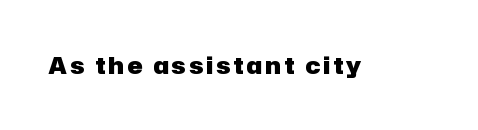
The words here are not underlined. Ascenders rise straight up at ninety degrees. What weight is shown? A full bold with thick strokes.
